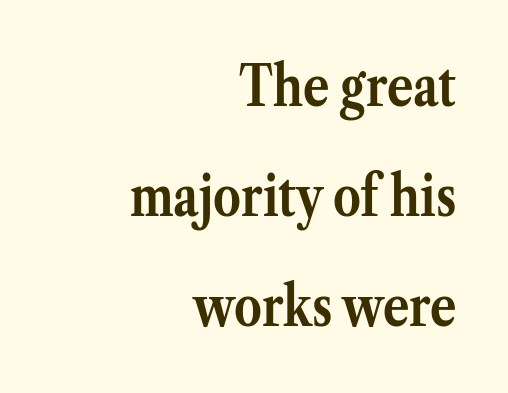
{"serif": "yes", "italic": "no", "bold": "yes", "weight": "semibold", "width": "normal", "stroke_contrast": "medium", "x_height": "medium", "monospaced": "no", "underline": "no", "align": "right", "line_spacing": "loose", "line_spacing_ratio": 2.0, "letter_spacing": "normal", "letter_spacing_em": 0.0, "glyph_px": 55}
